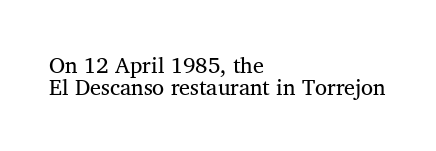
{"italic": "no", "underline": "no", "align": "left", "line_spacing": "tight", "line_spacing_ratio": 1.02, "letter_spacing": "normal", "letter_spacing_em": 0.0, "glyph_px": 22}
